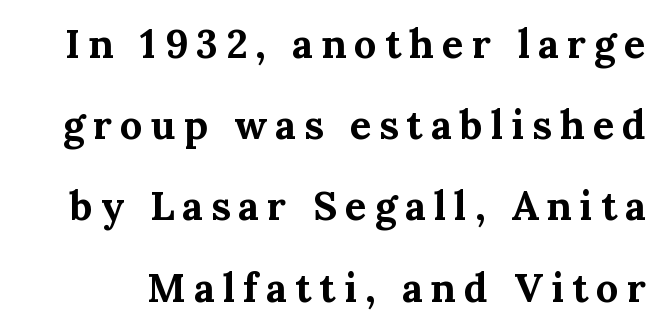
Inter-character spacing is expanded well beyond the font's built-in metrics. Any mark beneath the type? The region is blank. When letters stand straight like this, we call the style roman or upright. The space between consecutive lines is lavish. Small tapered or slab feet sit at the stroke ends, so this counts as serif. Bold? Absolutely — the strokes are thick and heavy.
